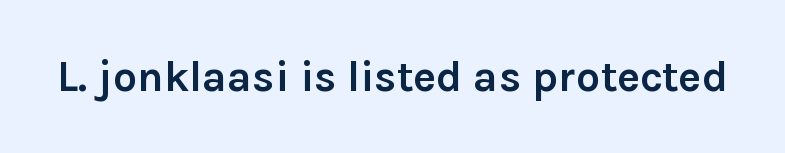
Q: Is the text bold? A: Yes.
Q: Is the text italic (slanted)? A: No, it is upright.
Q: Is the typeface a serif or a sans-serif typeface? A: Sans-serif.
Q: Is the text underlined? A: No.
Q: Is the spacing between letters normal or unusually wide? A: Normal.
Q: Width (condensed, normal, or wide)? A: Normal.
Q: x-height? A: Medium.
Q: Monospaced? A: No.
